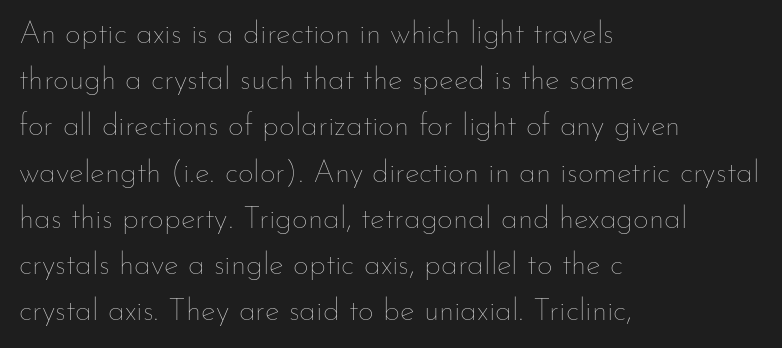
Horizontally, the lines are justified to the leading edge only. Regarding leading, the lines here are spaced in the standard way. Honestly, there is no underline to notice here at all. Is the letter spacing exaggerated? No — it looks like the ordinary default. The rendering uses natural spacing where letterforms have individual widths.
